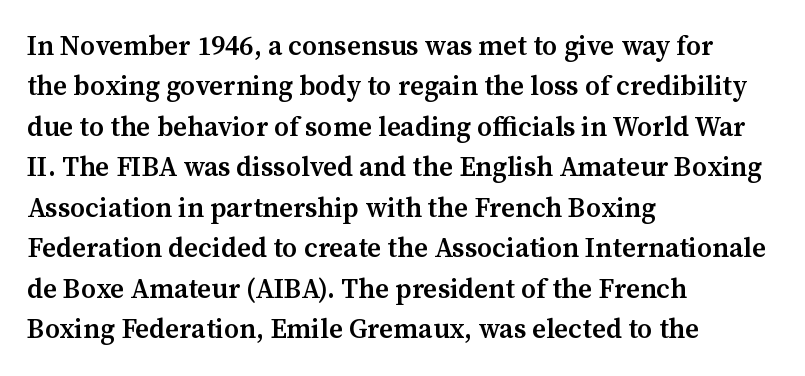
Q: Is the text bold? A: Semi-bold.
Q: Is the text italic (slanted)? A: No, it is upright.
Q: Is the text underlined? A: No.
Q: How is the paragraph aligned? A: Left-aligned.
Q: Is the spacing between letters normal or unusually wide? A: Normal.
Q: Is the spacing between lines tight, normal or loose? A: Normal.
